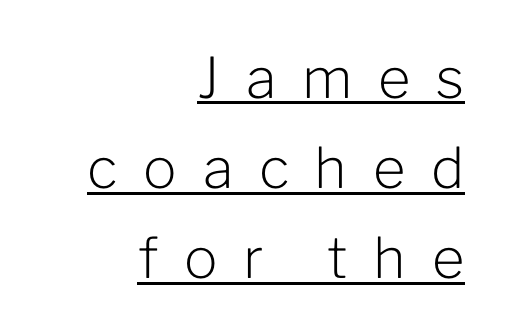
Tracking value appears strongly positive — letters spread wide. This sample is right-justified, so line beginnings fall wherever the words allow. Here the designer chose a conventional face with non-uniform glyph widths. Underlining? Definitely there.
